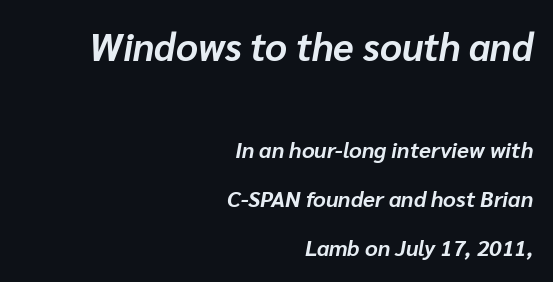
{"italic": "yes", "lean": "right", "slant_degrees": 10, "bold": "yes", "weight": "bold", "width": "normal", "stroke_contrast": "low", "x_height": "medium", "monospaced": "no", "underline": "no", "align": "right", "line_spacing": "loose", "line_spacing_ratio": 2.21, "letter_spacing": "normal", "letter_spacing_em": 0.0, "larger_block": "first", "size_ratio": 1.73, "glyph_px": 38}
